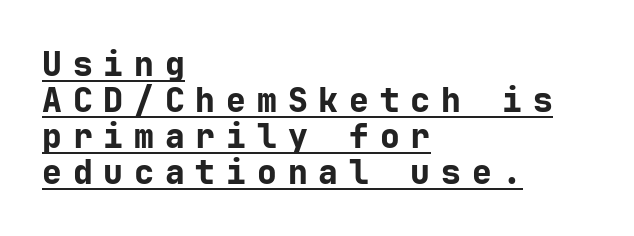
Q: Is the text bold? A: Yes.
Q: Is the text italic (slanted)? A: No, it is upright.
Q: Is the typeface a serif or a sans-serif typeface? A: Sans-serif.
Q: Is the text underlined? A: Yes.
Q: How is the paragraph aligned? A: Left-aligned.
Q: Is the spacing between letters normal or unusually wide? A: Unusually wide.
Q: Is the spacing between lines tight, normal or loose? A: Tight.
Q: Width (condensed, normal, or wide)? A: Normal.
Q: Stroke contrast? A: Low.
Q: x-height? A: Medium.
